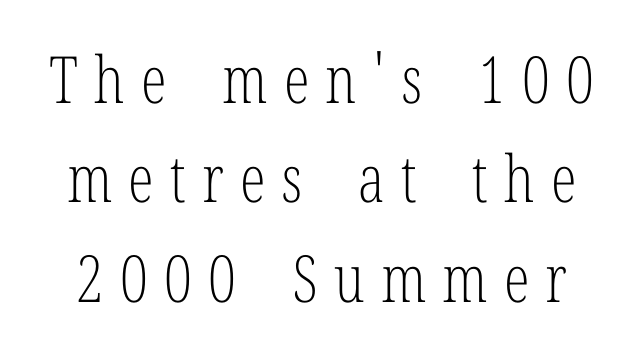
The image shows 65 px light, condensed serif type, upright; set normal line spacing (1.53x), unusually wide letter spacing (+0.25 em), not underlined; low stroke contrast and a medium x-height.
